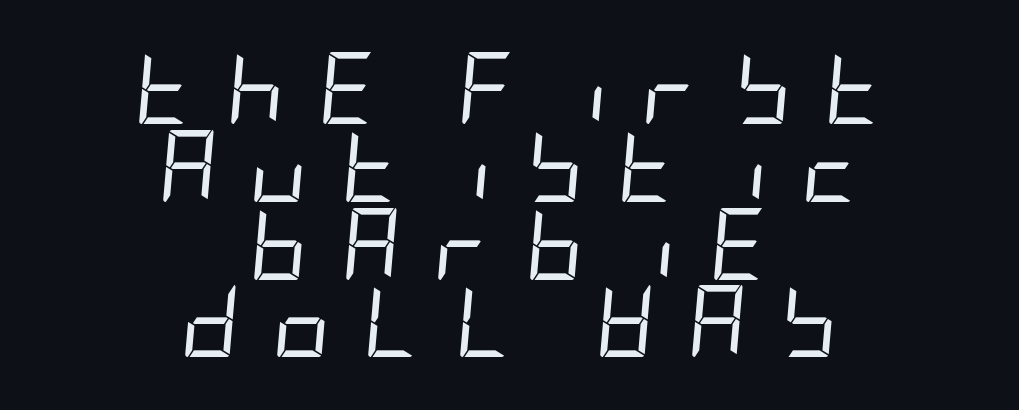
Q: Is the text bold? A: No.
Q: Is the text italic (slanted)? A: Yes, it leans right by about 5 degrees.
Q: Is the text underlined? A: No.
Q: How is the paragraph aligned? A: Centered.
Q: Is the spacing between letters normal or unusually wide? A: Unusually wide.
Q: Is the spacing between lines tight, normal or loose? A: Tight.
Q: Width (condensed, normal, or wide)? A: Condensed.
Q: Stroke contrast? A: Low.
Q: x-height? A: Large.
